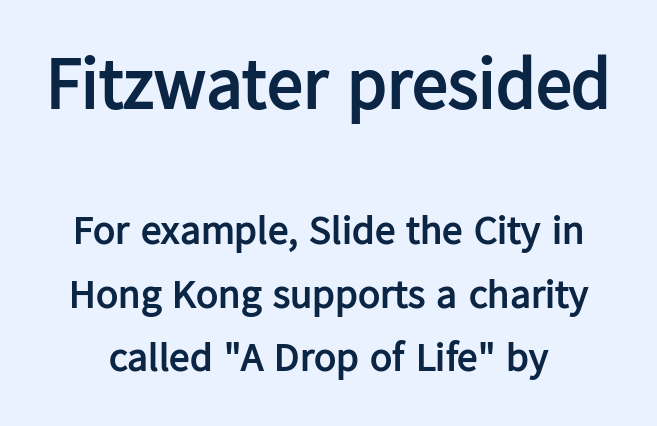
Horizontal bands of white between lines are of average thickness. Each word holds together tightly as a unit, with standard inter-letter gaps. Nobody drew a line under any word here. The letters advance in unequal steps, a hallmark of proportional type.
